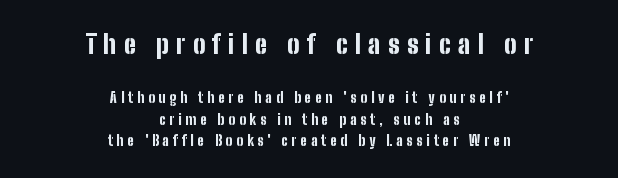
The image shows 26 px bold type, upright; set centered, normal line spacing (1.55x), unusually wide letter spacing (+0.28 em), not underlined; the first (top) block is 1.86x larger.
